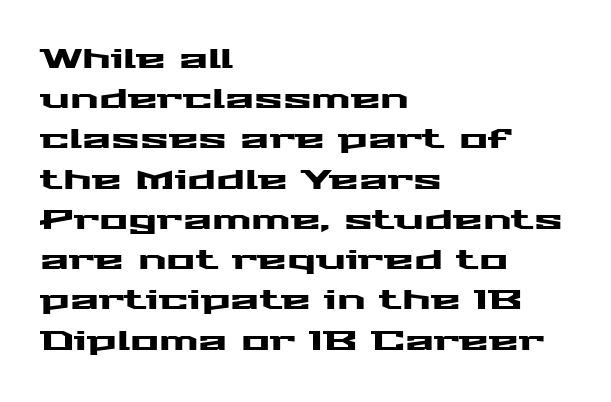
Summary of vertical rhythm: regular, with standard interline spacing. No italicization has been applied; the sample stays upright. One-word summary of the alignment: left. The line texture is even and compact thanks to regular tracking. The space directly below the letters is spotless.
